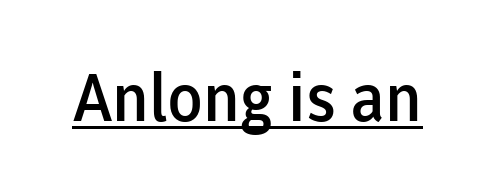
The sample has been set in demibold, a notch under bold. Character widths vary here, with narrow letters taking less room than wide ones. Honestly, the underline is the first thing you notice here. Ordinary non-slanted type is in use. Are there feet on the stems? There aren't — it's a sans. There is no visible air inserted between adjacent glyphs.
